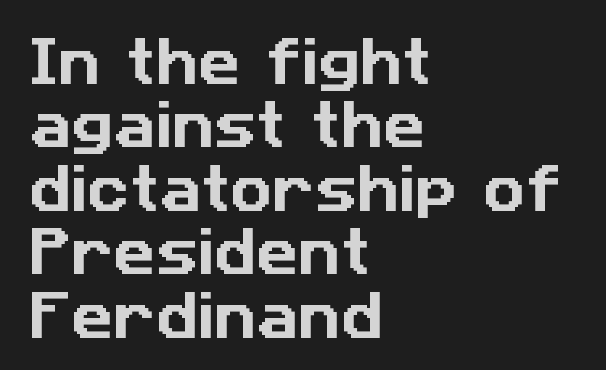
Character widths vary here, with narrow letters taking less room than wide ones. The lines are quadded left. Nothing unusual about the tracking: characters are spaced as the font intends. Examine the stroke ends and you'll find no serifs. The gap between lines stays unmarked.
